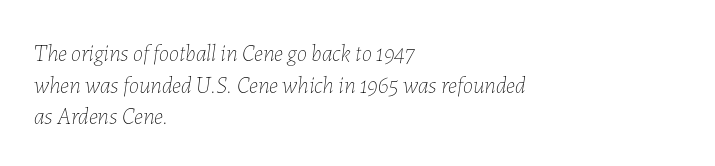
Q: Is the text bold? A: No.
Q: Is the text italic (slanted)? A: Yes, it leans right by about 7 degrees.
Q: Is the text underlined? A: No.
Q: How is the paragraph aligned? A: Left-aligned.
Q: Is the spacing between letters normal or unusually wide? A: Normal.
Q: Is the spacing between lines tight, normal or loose? A: Normal.
